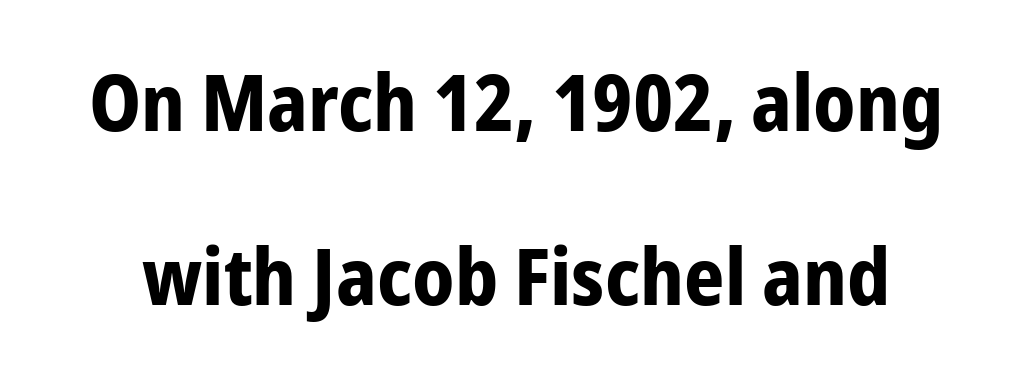
{"serif": "no", "italic": "no", "bold": "yes", "weight": "bold", "width": "condensed", "stroke_contrast": "low", "x_height": "medium", "monospaced": "no", "underline": "no", "line_spacing": "loose", "line_spacing_ratio": 2.2, "letter_spacing": "normal", "letter_spacing_em": 0.0, "glyph_px": 79}
